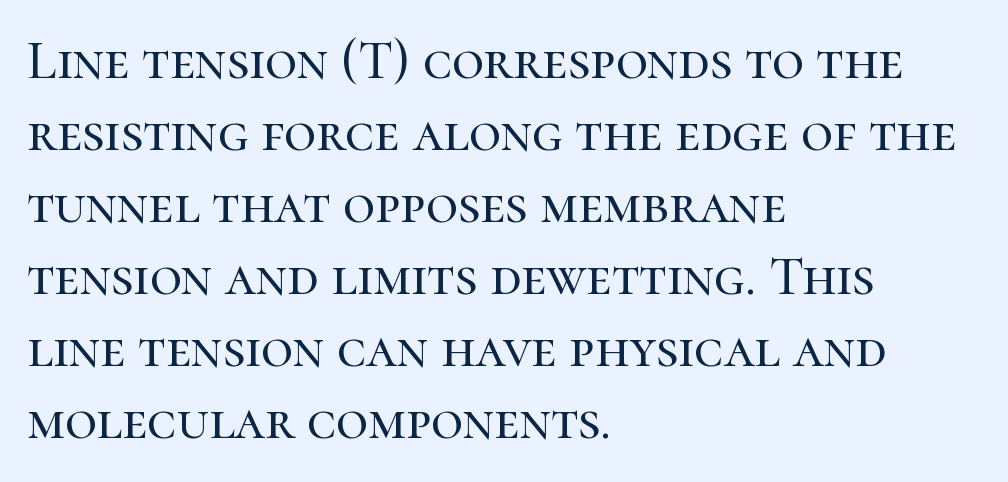
{"serif": "yes", "italic": "no", "width": "normal", "stroke_contrast": "high", "x_height": "medium", "monospaced": "no", "underline": "no", "align": "left", "line_spacing": "normal", "line_spacing_ratio": 1.31, "letter_spacing": "normal", "letter_spacing_em": 0.0, "glyph_px": 55}
